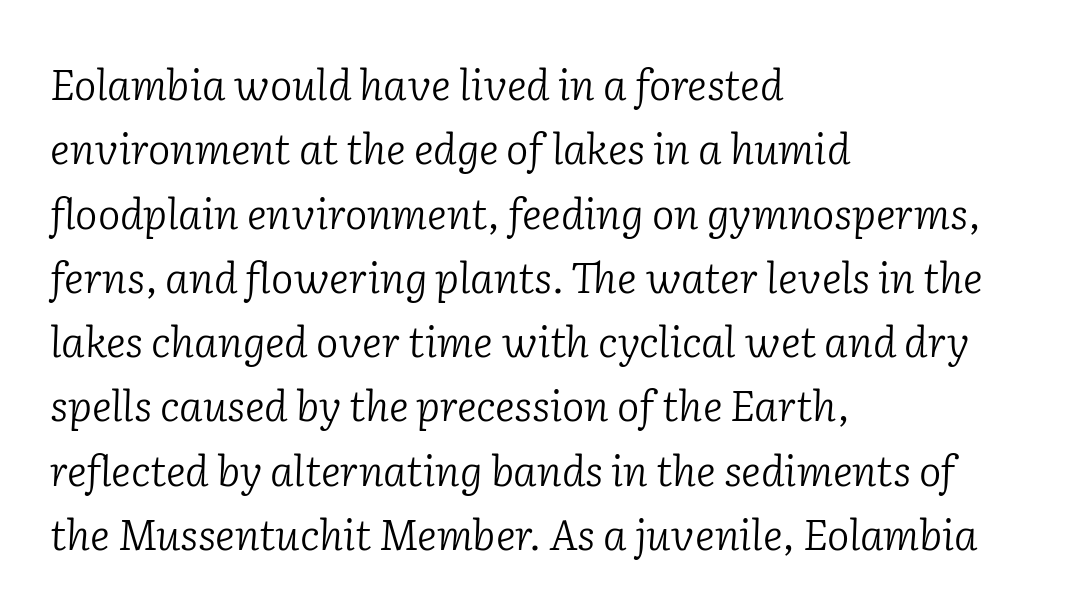
{"serif": "yes", "italic": "yes", "lean": "right", "slant_degrees": 2, "bold": "no", "weight": "light", "width": "normal", "stroke_contrast": "low", "x_height": "medium", "monospaced": "no", "underline": "no", "align": "left", "line_spacing": "normal", "line_spacing_ratio": 1.53, "letter_spacing": "normal", "letter_spacing_em": 0.0, "glyph_px": 42}
